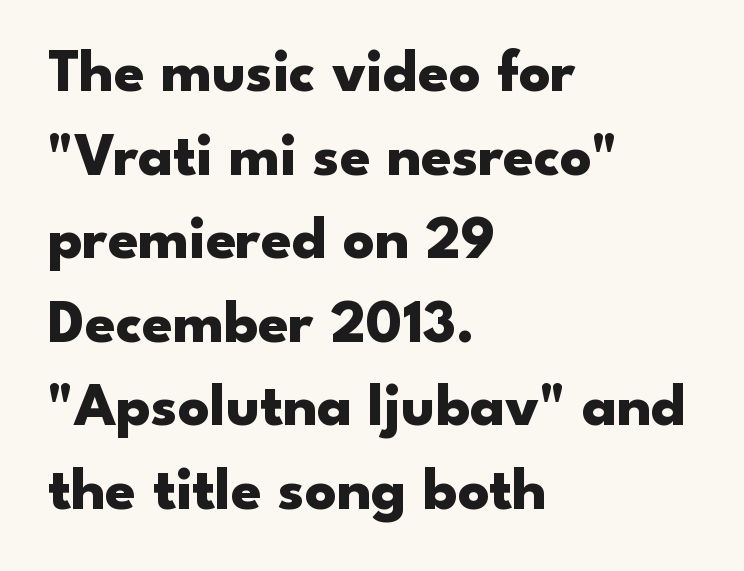
Caption: bold face, heavy strokes. The passage shown stacks its lines at a standard gap. Here the designer chose a conventional face with non-uniform glyph widths. Examine the stroke ends and you'll find no serifs. Notice how the stems are strictly vertical — no italics here.
